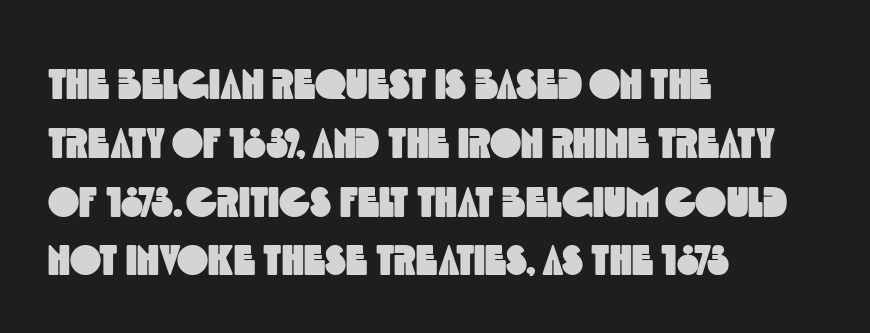
The lines sit at an ordinary, default distance from one another. These lines are rendered in a variable-pitch font. Grotesque or geometric, the face here clearly has no serifs. If you drew a ruler down the left edge, every line would touch it. Between one letter and the next there's only the usual sliver of space.
